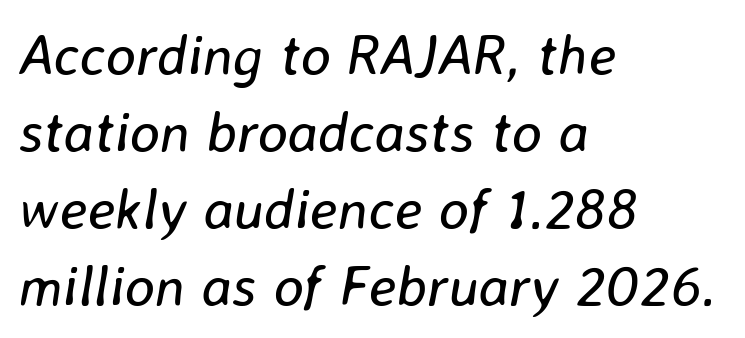
Q: Is the text bold? A: No.
Q: Is the text italic (slanted)? A: Yes, it leans right by about 8 degrees.
Q: Is the text underlined? A: No.
Q: How is the paragraph aligned? A: Left-aligned.
Q: Is the spacing between letters normal or unusually wide? A: Normal.
Q: Is the spacing between lines tight, normal or loose? A: Normal.
Q: Width (condensed, normal, or wide)? A: Normal.
Q: Stroke contrast? A: Low.
Q: x-height? A: Medium.
Q: Monospaced? A: No.
